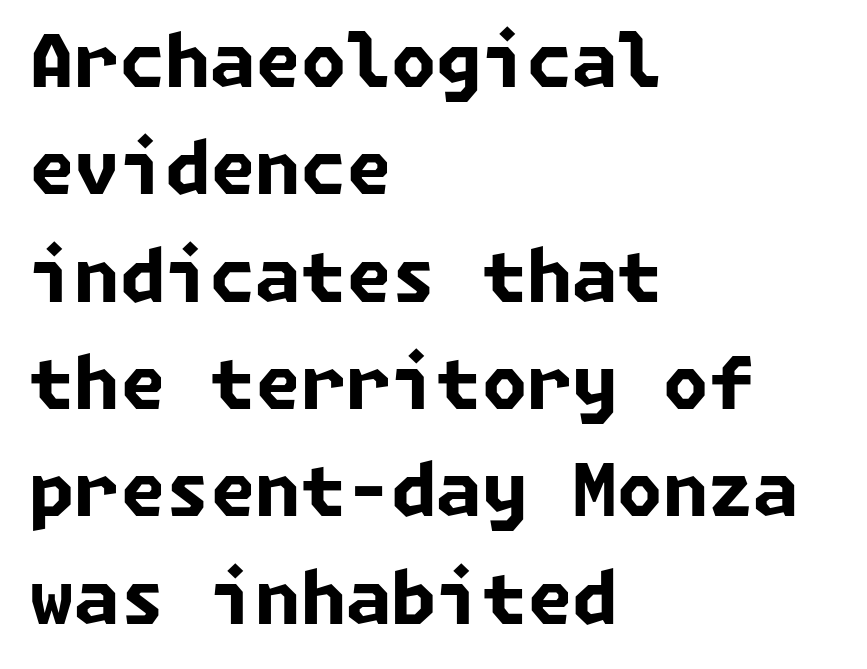
{"serif": "no", "bold": "yes", "weight": "bold", "width": "normal", "stroke_contrast": "low", "x_height": "medium", "underline": "no", "align": "left", "line_spacing": "normal", "line_spacing_ratio": 1.47, "letter_spacing": "normal", "letter_spacing_em": 0.0, "glyph_px": 73}
